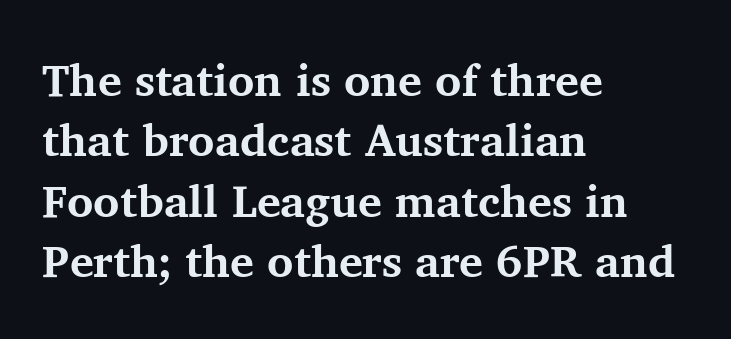
The image shows 45 px bold serif type, upright; set left-aligned, normal line spacing (1.34x), normal letter spacing, not underlined; medium stroke contrast and a medium x-height.
